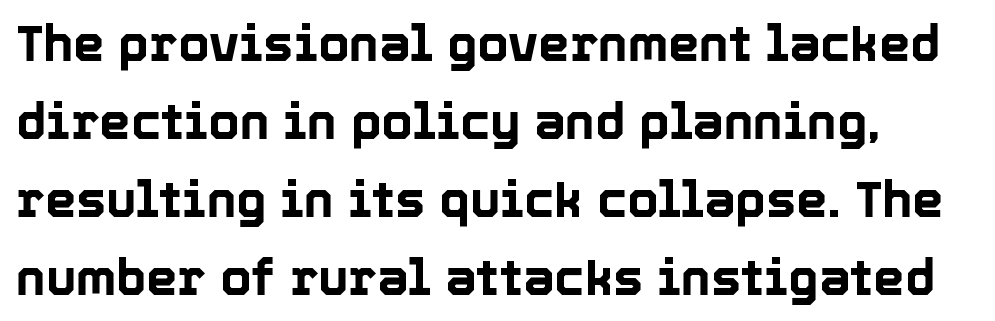
The gap between lines stays unmarked. A classic flush-left, rag-right setting is used for this passage. Spacing verdict: proportional, widths tailored to each character. Posture: straight, roman, zero tilt. A typesetter would call this leading conventional body-copy spacing.
